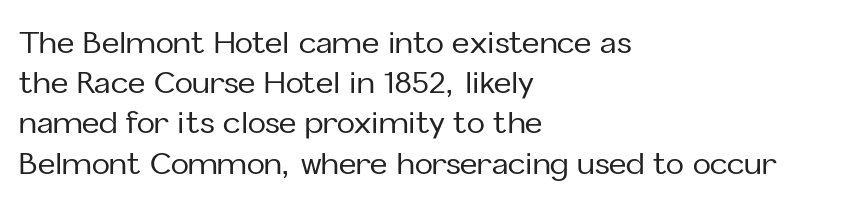
Q: Is the text italic (slanted)? A: No, it is upright.
Q: Is the typeface a serif or a sans-serif typeface? A: Sans-serif.
Q: Is the text underlined? A: No.
Q: How is the paragraph aligned? A: Left-aligned.
Q: Is the spacing between letters normal or unusually wide? A: Normal.
Q: Is the spacing between lines tight, normal or loose? A: Normal.
Q: Width (condensed, normal, or wide)? A: Normal.
Q: Stroke contrast? A: Low.
Q: x-height? A: Medium.
Q: Monospaced? A: No.
